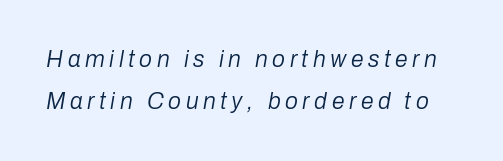
Q: Is the text bold? A: No.
Q: Is the text italic (slanted)? A: Yes, it leans right by about 10 degrees.
Q: Is the text underlined? A: No.
Q: Is the spacing between letters normal or unusually wide? A: Unusually wide.
